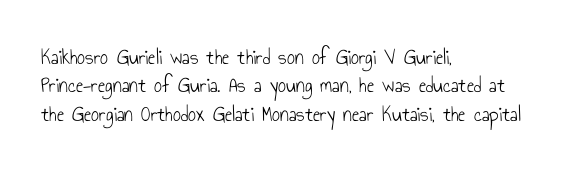
Rule under the text: the space is simply empty. Honestly, the letter spacing is just normal — you wouldn't notice it. The font's upright variant was chosen for this text. The strokes are not fattened; the text isn't bold. Layout note: lines flush left. The designer left line spacing at the default.
